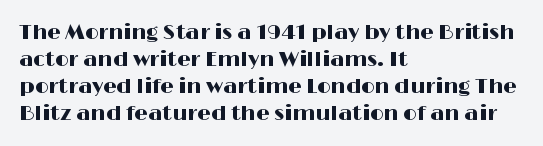
Q: Is the text italic (slanted)? A: No, it is upright.
Q: Is the text underlined? A: No.
Q: How is the paragraph aligned? A: Left-aligned.
Q: Is the spacing between letters normal or unusually wide? A: Normal.
Q: Is the spacing between lines tight, normal or loose? A: Normal.
